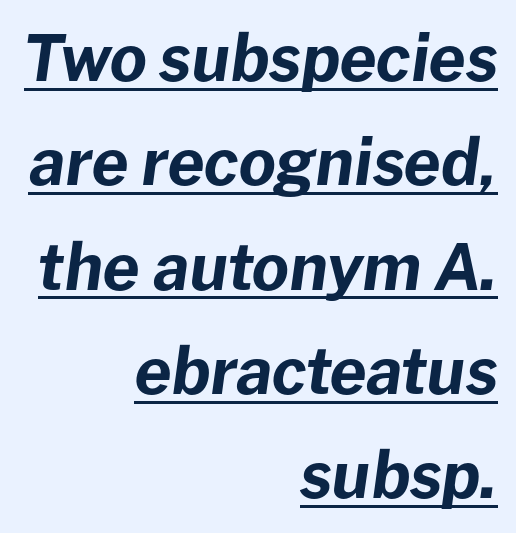
A typesetter would call this leading conventional body-copy spacing. The rendering uses natural spacing where letterforms have individual widths. What decoration does the sample have? An underline. Here the glyphs are tracked normally, forming tight word shapes.
